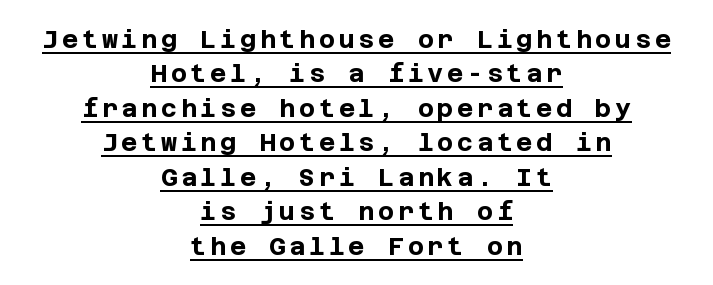
The image shows 25 px bold type, upright; set centered, normal line spacing (1.38x), underlined.
